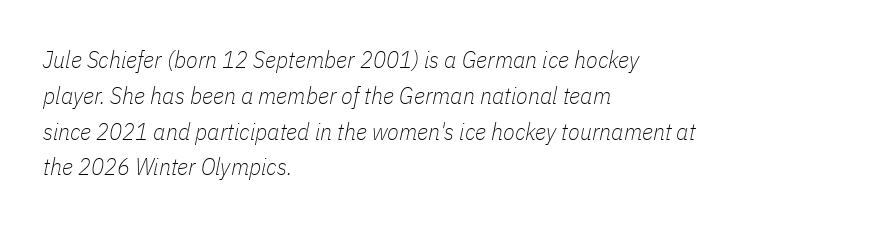
Every row of glyphs begins at an identical x-position on the left. A bare baseline throughout the passage. This rendering leaves character spacing at its baseline value. Regular leading. Stroke mass is kept to a normal reading level or below. Notice how the stems are inclined rather than vertical — that's the hallmark of italics.
